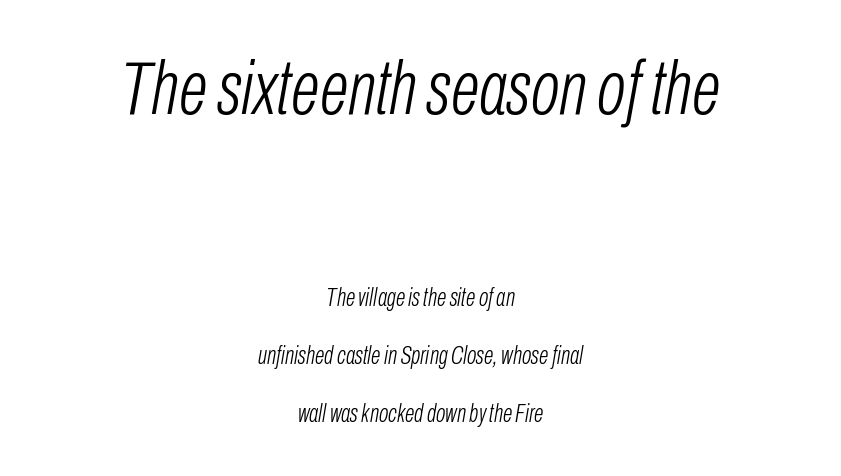
Varying glyph widths throughout — classic text-font behaviour. The strokes are not fattened; the text isn't bold. Posture: slanted. How are the letters spaced? Ordinarily, with no added tracking.
